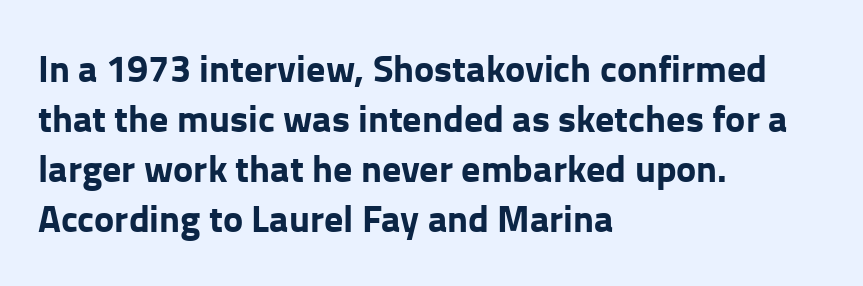
{"serif": "no", "italic": "no", "bold": "yes", "weight": "bold", "width": "normal", "stroke_contrast": "low", "x_height": "medium", "monospaced": "no", "underline": "no", "align": "left", "line_spacing": "normal", "line_spacing_ratio": 1.32, "letter_spacing": "normal", "letter_spacing_em": 0.0, "glyph_px": 38}
